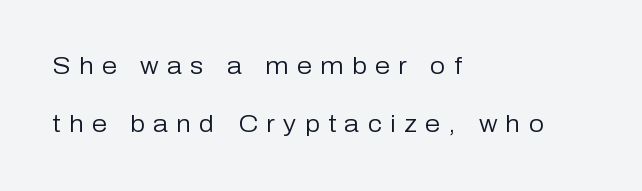
Descender tails drop into unmarked territory. Does the leading feel generous? Absolutely, it's lavish. The line texture is sparse and dotted thanks to wide tracking. All the whitespace from short lines collects on the right.
